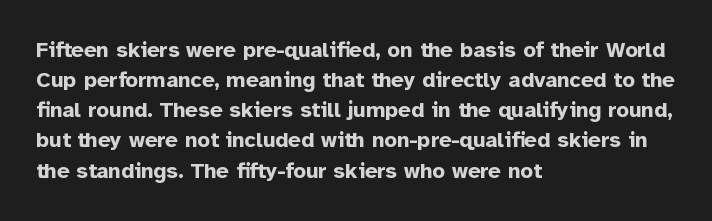
The paragraph shown leans on its left margin. This block has exactly the height ordinary leading produces. Italic: no, the glyphs are upright roman. The baseline area is clear.
